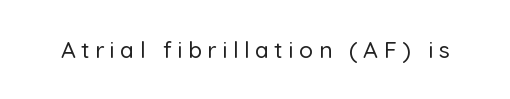
{"italic": "no", "underline": "no", "letter_spacing": "wide", "letter_spacing_em": 0.24, "glyph_px": 23}
